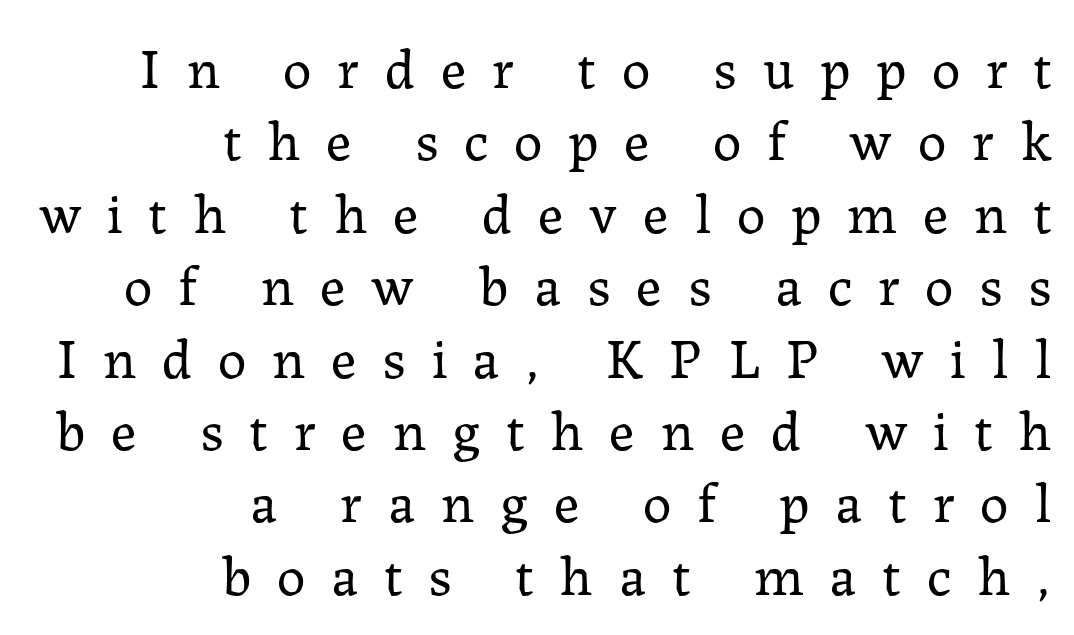
Q: Is the text bold? A: No.
Q: Is the text italic (slanted)? A: No, it is upright.
Q: Is the typeface a serif or a sans-serif typeface? A: Serif.
Q: Is the text underlined? A: No.
Q: How is the paragraph aligned? A: Right-aligned.
Q: Is the spacing between letters normal or unusually wide? A: Unusually wide.
Q: Is the spacing between lines tight, normal or loose? A: Normal.
Q: Width (condensed, normal, or wide)? A: Normal.
Q: Stroke contrast? A: Low.
Q: x-height? A: Medium.
Q: Monospaced? A: No.
